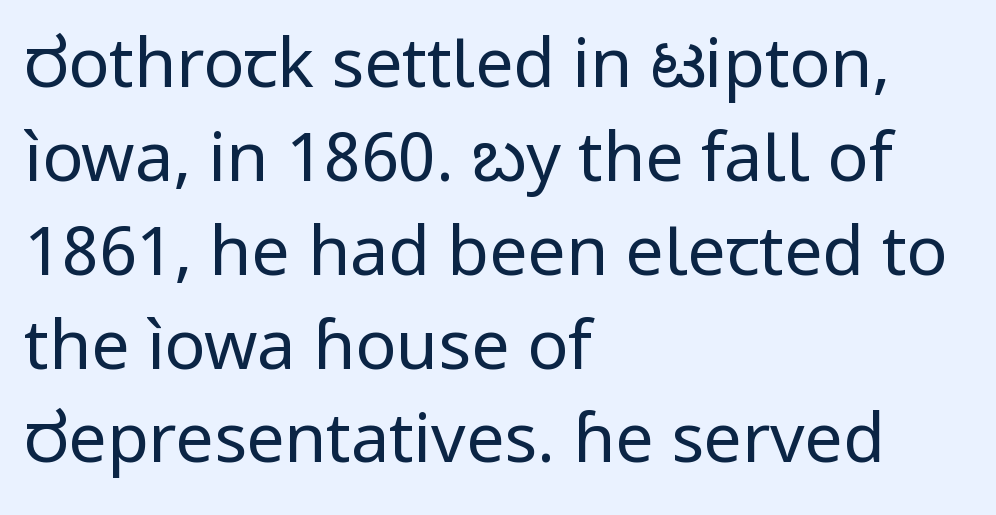
Q: Is the text bold? A: No.
Q: Is the text italic (slanted)? A: No, it is upright.
Q: Is the typeface a serif or a sans-serif typeface? A: Sans-serif.
Q: Is the text underlined? A: No.
Q: How is the paragraph aligned? A: Left-aligned.
Q: Is the spacing between letters normal or unusually wide? A: Normal.
Q: Is the spacing between lines tight, normal or loose? A: Normal.
Q: Width (condensed, normal, or wide)? A: Normal.
Q: Stroke contrast? A: Low.
Q: x-height? A: Medium.
Q: Monospaced? A: No.
